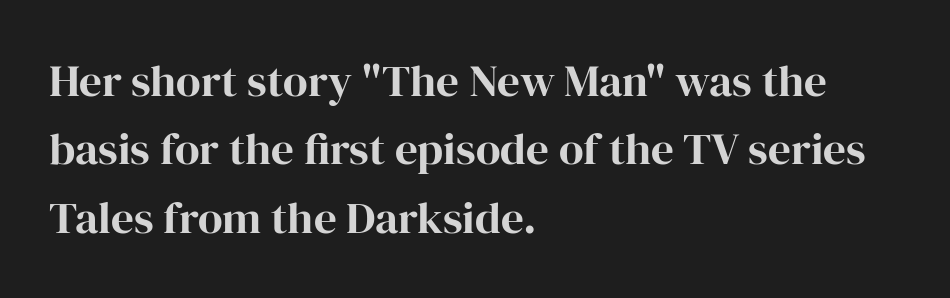
The image shows 45 px serif type, upright; set left-aligned, normal line spacing (1.52x), normal letter spacing, not underlined; high stroke contrast and a medium x-height.
